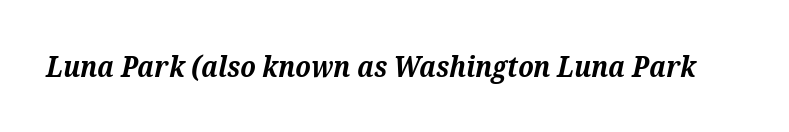
The image shows 29 px bold serif type, italic (leaning right); set normal letter spacing, not underlined; medium stroke contrast and a medium x-height.
